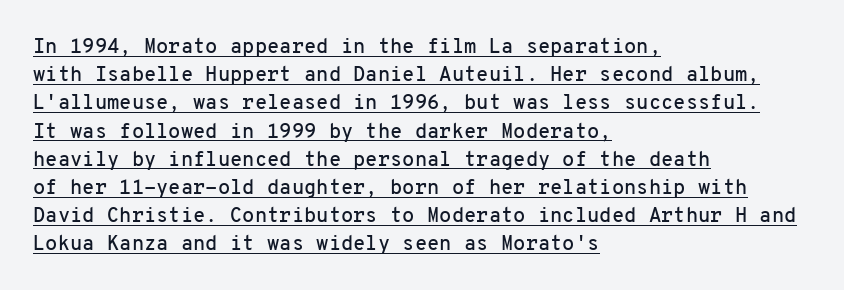
The image shows 20 px text type, upright; set left-aligned, normal line spacing (1.41x), normal letter spacing, underlined.
